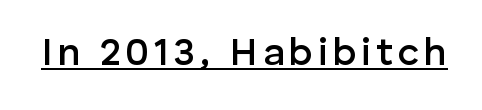
Q: Is the text bold? A: Semi-bold.
Q: Is the text italic (slanted)? A: No, it is upright.
Q: Is the typeface a serif or a sans-serif typeface? A: Sans-serif.
Q: Is the text underlined? A: Yes.
Q: Width (condensed, normal, or wide)? A: Normal.
Q: Stroke contrast? A: Low.
Q: x-height? A: Medium.
Q: Monospaced? A: No.
